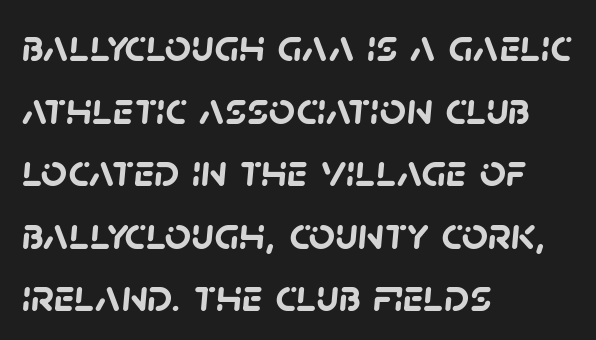
Q: Is the text bold? A: Yes.
Q: Is the typeface a serif or a sans-serif typeface? A: Sans-serif.
Q: Is the text underlined? A: No.
Q: How is the paragraph aligned? A: Left-aligned.
Q: Is the spacing between letters normal or unusually wide? A: Normal.
Q: Is the spacing between lines tight, normal or loose? A: Normal.
Q: Width (condensed, normal, or wide)? A: Normal.
Q: Stroke contrast? A: Low.
Q: x-height? A: Large.
Q: Monospaced? A: No.
